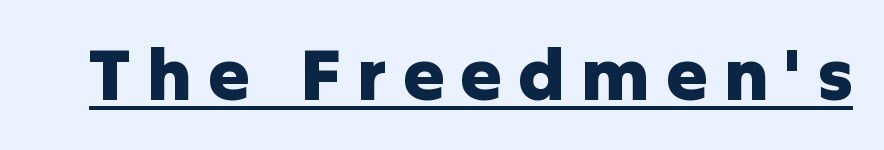
The image shows 70 px heavy sans-serif type, upright; set unusually wide letter spacing (+0.22 em), underlined; low stroke contrast and a medium x-height.
